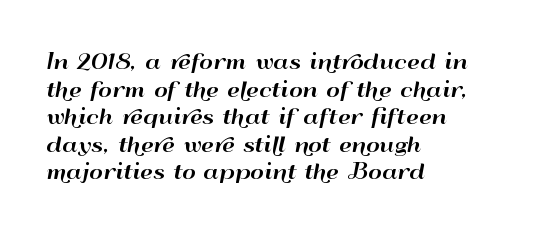
Line starts are locked; line ends wander. Leading matches the norm, producing a regular column. The area under the type is left untouched. Caption: standard tracking, unaltered.
